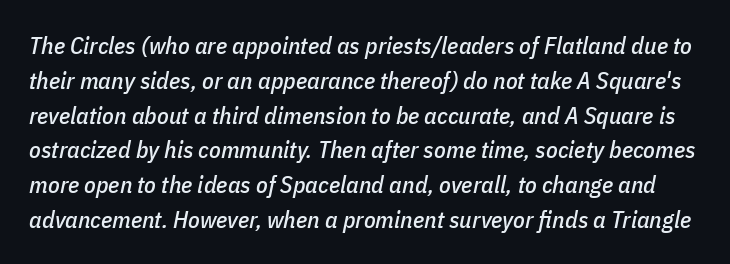
Each row of text sits above clean, open space. In terms of posture, this sample is oblique. Is there much room between lines? A standard amount, neither cramped nor airy. Caption: standard tracking, unaltered.
